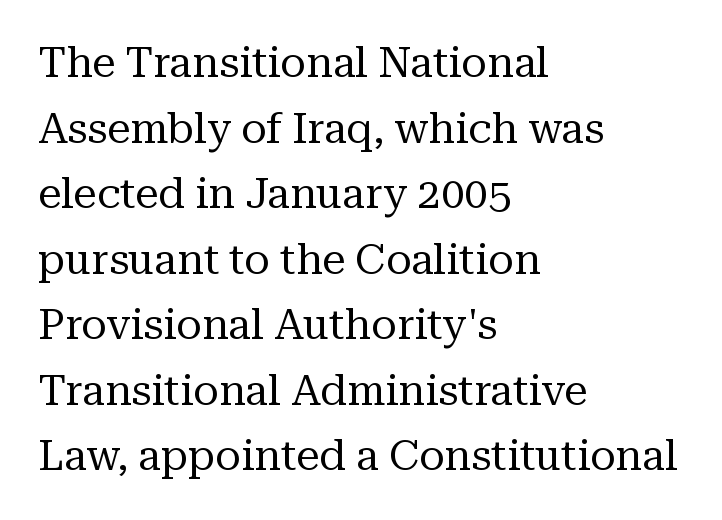
Q: Is the text bold? A: No.
Q: Is the text italic (slanted)? A: No, it is upright.
Q: Is the typeface a serif or a sans-serif typeface? A: Serif.
Q: Is the text underlined? A: No.
Q: How is the paragraph aligned? A: Left-aligned.
Q: Is the spacing between letters normal or unusually wide? A: Normal.
Q: Is the spacing between lines tight, normal or loose? A: Normal.
Q: Width (condensed, normal, or wide)? A: Normal.
Q: Stroke contrast? A: Medium.
Q: x-height? A: Medium.
Q: Monospaced? A: No.
